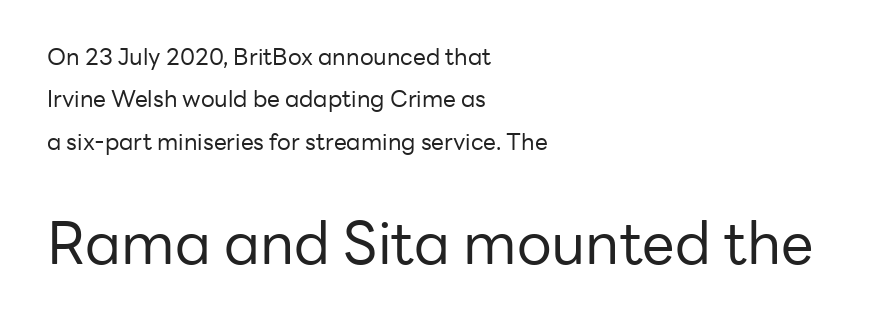
The face used here is proportionally spaced, like ordinary book or web type. A typesetter would call this zero additional tracking. Posture: straight, roman, zero tilt. Whoever set this made the second block the dominant, larger element. Notice how the passage keeps a crisp vertical edge on the left only.
